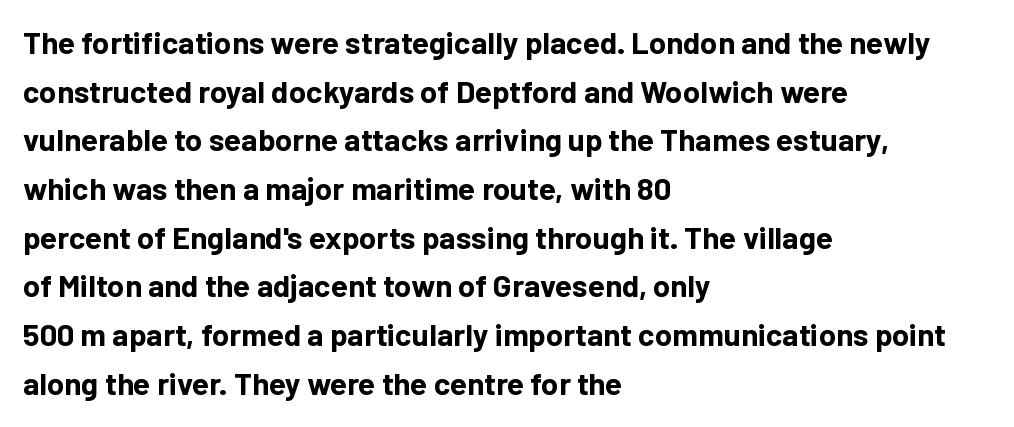
The image shows 31 px bold sans-serif type, upright; set left-aligned, normal line spacing (1.57x), normal letter spacing, not underlined; low stroke contrast and a medium x-height.
